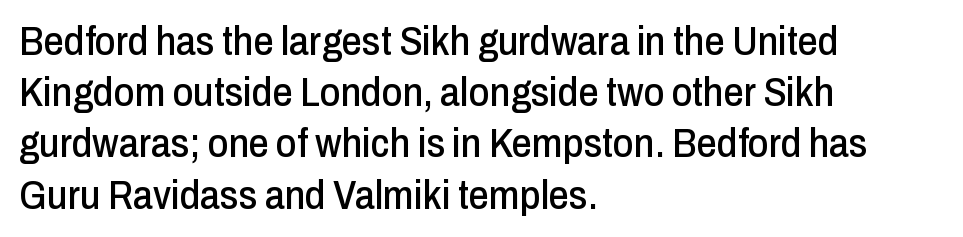
Q: Is the text italic (slanted)? A: No, it is upright.
Q: Is the typeface a serif or a sans-serif typeface? A: Sans-serif.
Q: Is the text underlined? A: No.
Q: How is the paragraph aligned? A: Left-aligned.
Q: Is the spacing between letters normal or unusually wide? A: Normal.
Q: Is the spacing between lines tight, normal or loose? A: Normal.
Q: Width (condensed, normal, or wide)? A: Condensed.
Q: Stroke contrast? A: Low.
Q: x-height? A: Medium.
Q: Monospaced? A: No.
